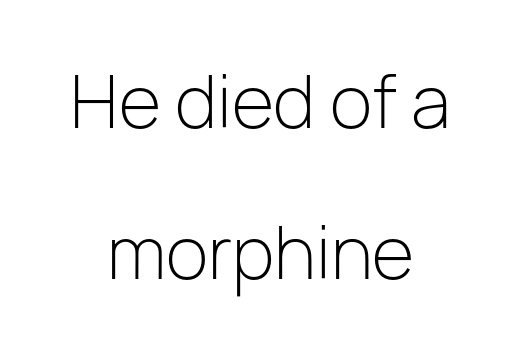
The image shows 70 px light sans-serif type, upright; set centered, loose line spacing (2.16x), normal letter spacing, not underlined; low stroke contrast and a medium x-height.
